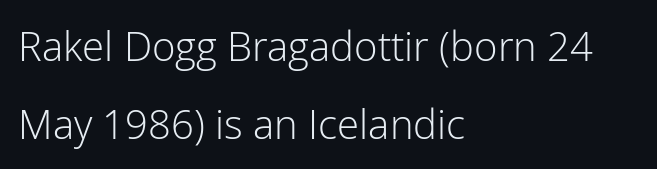
The image shows 40 px light sans-serif type, upright; set left-aligned, loose line spacing (1.95x), normal letter spacing, not underlined; low stroke contrast and a medium x-height.
